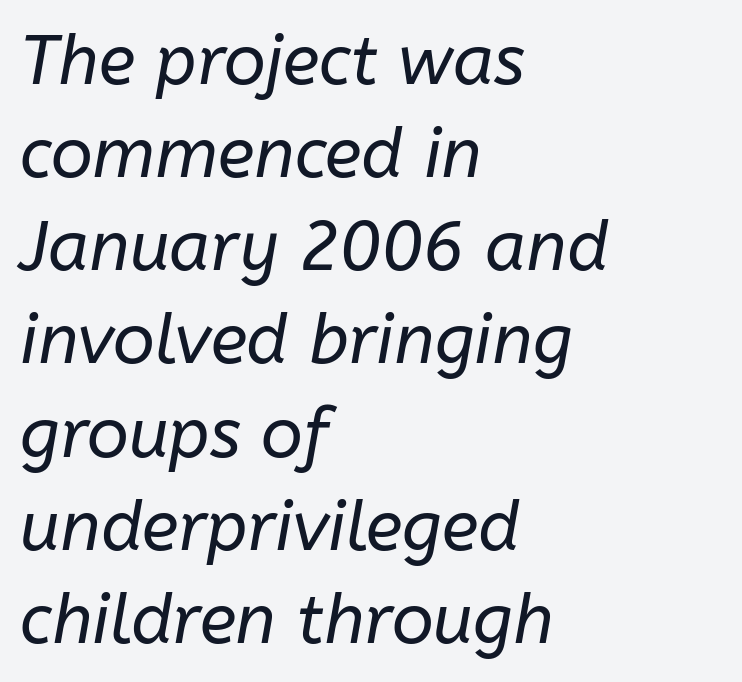
The image shows 69 px regular-weight type, italic (leaning right); set left-aligned, normal line spacing (1.35x), normal letter spacing, not underlined; low stroke contrast and a medium x-height.
